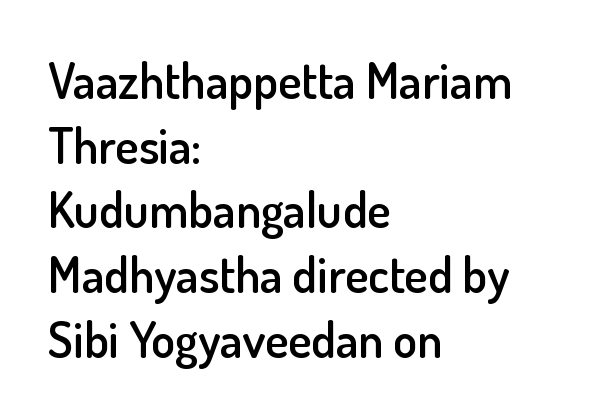
The image shows 49 px semibold sans-serif type, upright; set left-aligned, normal line spacing (1.32x), normal letter spacing, not underlined; low stroke contrast and a small x-height.
